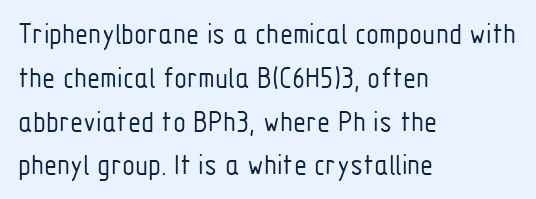
Q: Is the text bold? A: No.
Q: Is the text italic (slanted)? A: No, it is upright.
Q: Is the typeface a serif or a sans-serif typeface? A: Sans-serif.
Q: Is the text underlined? A: No.
Q: How is the paragraph aligned? A: Left-aligned.
Q: Is the spacing between letters normal or unusually wide? A: Normal.
Q: Is the spacing between lines tight, normal or loose? A: Normal.
Q: Width (condensed, normal, or wide)? A: Condensed.
Q: Stroke contrast? A: Low.
Q: x-height? A: Medium.
Q: Monospaced? A: No.
